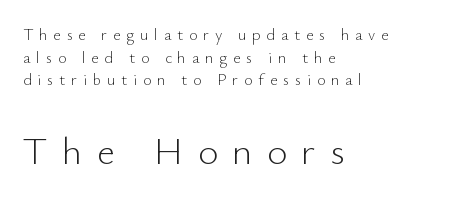
Q: Is the text bold? A: No.
Q: Is the text italic (slanted)? A: No, it is upright.
Q: Is the typeface a serif or a sans-serif typeface? A: Sans-serif.
Q: Is the text underlined? A: No.
Q: How is the paragraph aligned? A: Left-aligned.
Q: Is the spacing between letters normal or unusually wide? A: Unusually wide.
Q: Is the spacing between lines tight, normal or loose? A: Normal.
Q: Which block of text is set in a larger size, the first (top) or the second (bottom)? A: The second (bottom) one.
Q: Width (condensed, normal, or wide)? A: Normal.
Q: Stroke contrast? A: Low.
Q: x-height? A: Small.
Q: Monospaced? A: No.
